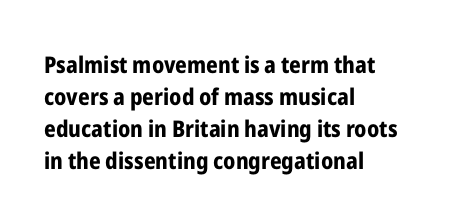
Compared with typical paragraphs, the rows here are spaced about the same. In terms of posture, this sample is upright. You'd pick this weight for a headline — it's a proper bold. Typeset ragged right — the left edge is the straight one.
